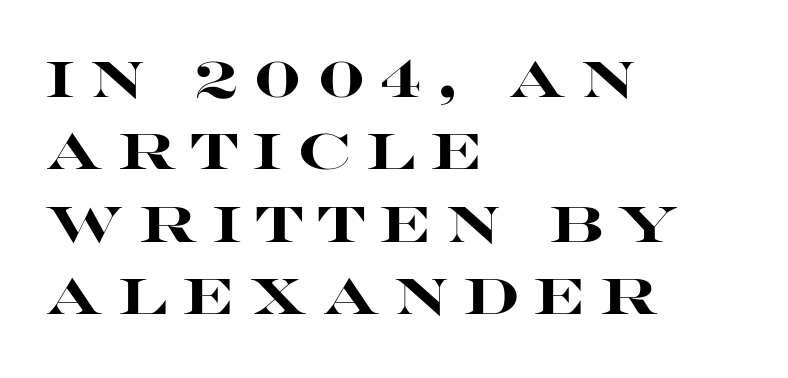
{"italic": "no", "bold": "yes", "weight": "heavy", "width": "wide", "stroke_contrast": "high", "x_height": "large", "monospaced": "no", "underline": "no", "align": "left", "line_spacing": "normal", "line_spacing_ratio": 1.45, "letter_spacing": "wide", "letter_spacing_em": 0.29, "glyph_px": 50}
